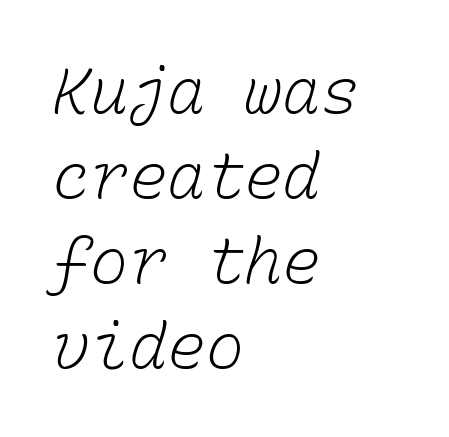
Q: Is the text bold? A: No.
Q: Is the text underlined? A: No.
Q: How is the paragraph aligned? A: Left-aligned.
Q: Is the spacing between letters normal or unusually wide? A: Normal.
Q: Is the spacing between lines tight, normal or loose? A: Normal.
Q: Width (condensed, normal, or wide)? A: Normal.
Q: Stroke contrast? A: Low.
Q: x-height? A: Medium.
Q: Monospaced? A: Yes.
